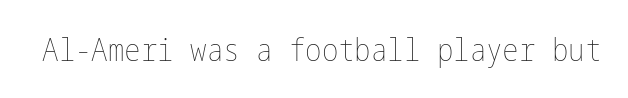
How are the letters spaced? Ordinarily, with no added tracking. Is there any slant? The stems are plumb. The strokes are not fattened; the text isn't bold. A clean baseline with only descenders dipping below it.
